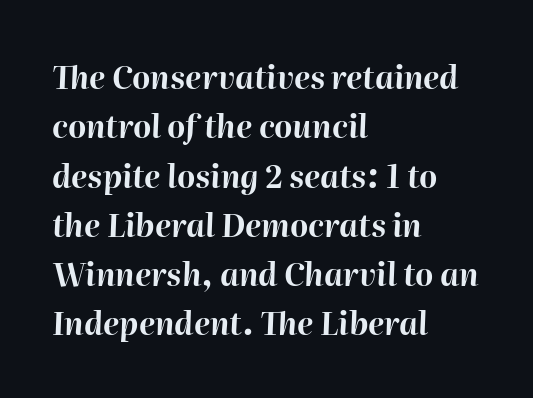
The image shows 31 px bold type, italic (leaning right); set left-aligned, normal line spacing (1.59x), normal letter spacing, not underlined; high stroke contrast and a medium x-height.
